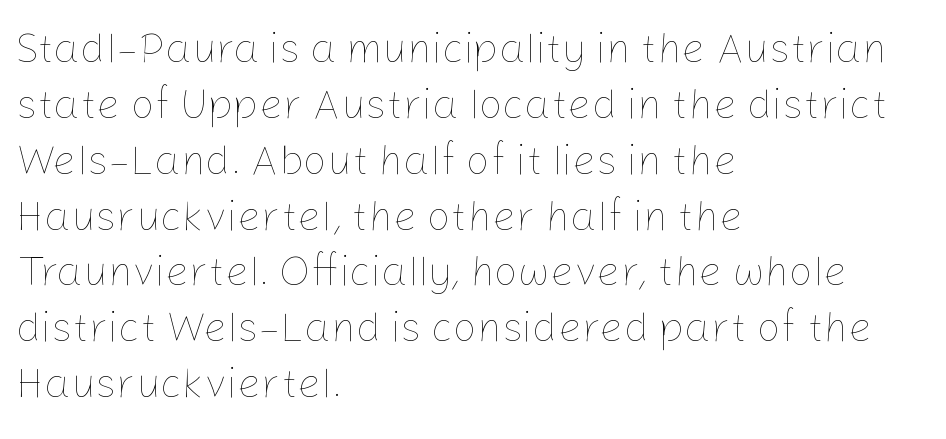
Q: Is the text bold? A: No.
Q: Is the text italic (slanted)? A: No, it is upright.
Q: Is the text underlined? A: No.
Q: How is the paragraph aligned? A: Left-aligned.
Q: Is the spacing between letters normal or unusually wide? A: Normal.
Q: Is the spacing between lines tight, normal or loose? A: Normal.
Q: Width (condensed, normal, or wide)? A: Normal.
Q: Stroke contrast? A: Low.
Q: x-height? A: Medium.
Q: Monospaced? A: No.
